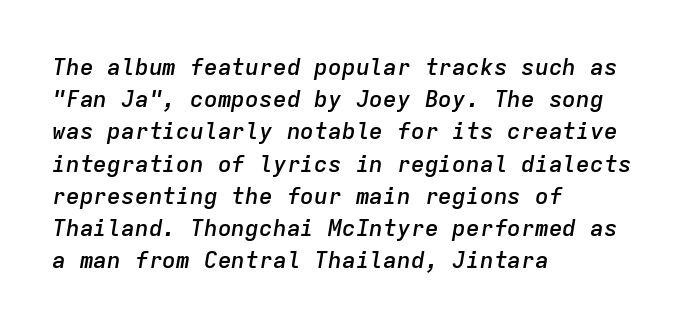
Q: Is the text bold? A: Semi-bold.
Q: Is the text italic (slanted)? A: Yes, it leans right by about 9 degrees.
Q: Is the text underlined? A: No.
Q: How is the paragraph aligned? A: Left-aligned.
Q: Is the spacing between letters normal or unusually wide? A: Normal.
Q: Is the spacing between lines tight, normal or loose? A: Normal.
